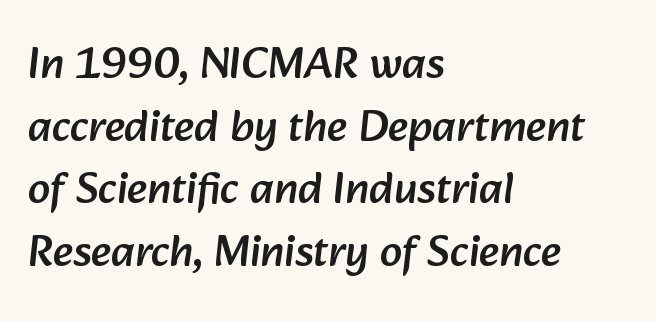
{"serif": "no", "width": "normal", "stroke_contrast": "low", "x_height": "medium", "monospaced": "no", "underline": "no", "align": "left", "line_spacing": "normal", "line_spacing_ratio": 1.39, "letter_spacing": "normal", "letter_spacing_em": 0.0, "glyph_px": 45}
